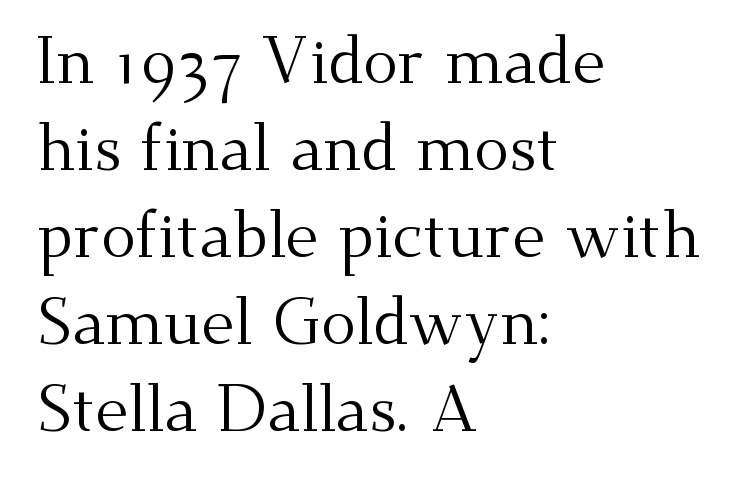
This is the regular roman posture of the typeface. Look at the bottom of the vertical strokes: they flare into serifs here. Letters have the restrained weight of plain body copy at most. Beneath every word, the page is bare. Inter-character spacing is left at the font's built-in metrics. The passage shown is typed in a proportional face where columns would drift.
